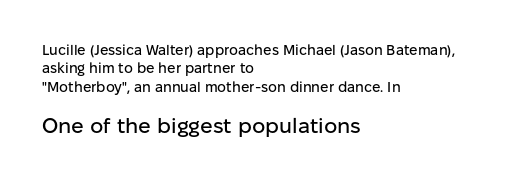
The image shows 21 px text type, upright; set left-aligned, normal line spacing (1.32x), normal letter spacing, not underlined; the second (bottom) block is 1.5x larger.
